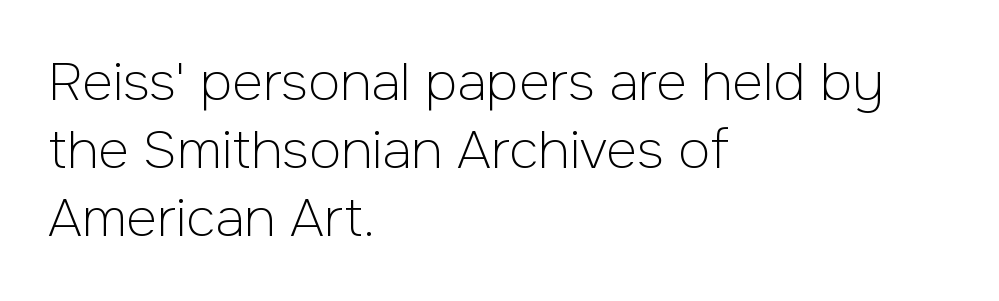
Q: Is the text bold? A: No.
Q: Is the text italic (slanted)? A: No, it is upright.
Q: Is the typeface a serif or a sans-serif typeface? A: Sans-serif.
Q: Is the text underlined? A: No.
Q: How is the paragraph aligned? A: Left-aligned.
Q: Is the spacing between letters normal or unusually wide? A: Normal.
Q: Is the spacing between lines tight, normal or loose? A: Normal.
Q: Width (condensed, normal, or wide)? A: Normal.
Q: Stroke contrast? A: Low.
Q: x-height? A: Medium.
Q: Monospaced? A: No.
